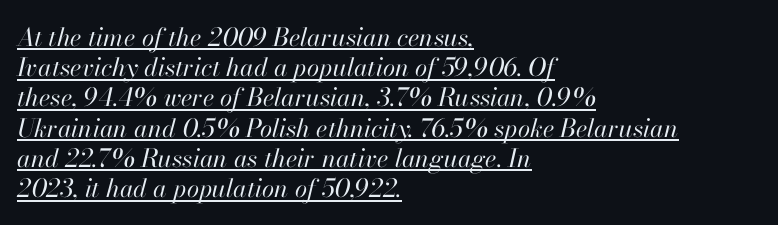
These glyphs show unthickened strokes, regular width or finer. An italicized treatment has been applied to the whole sample. Teacher's note: observe the even left margin — that is flush-left alignment. These characters rest on top of a visible drawn line.
